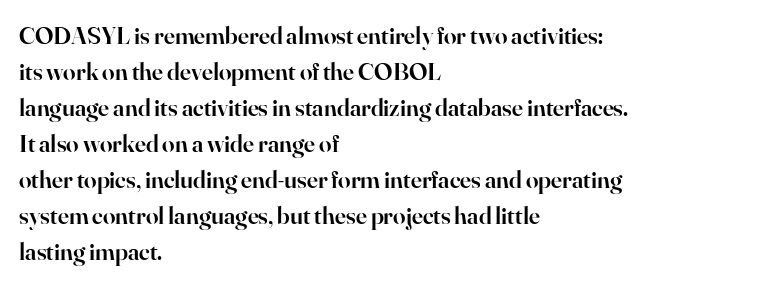
{"italic": "no", "bold": "semi", "underline": "no", "align": "left", "line_spacing": "normal", "line_spacing_ratio": 1.44, "letter_spacing": "normal", "letter_spacing_em": 0.0, "glyph_px": 25}
